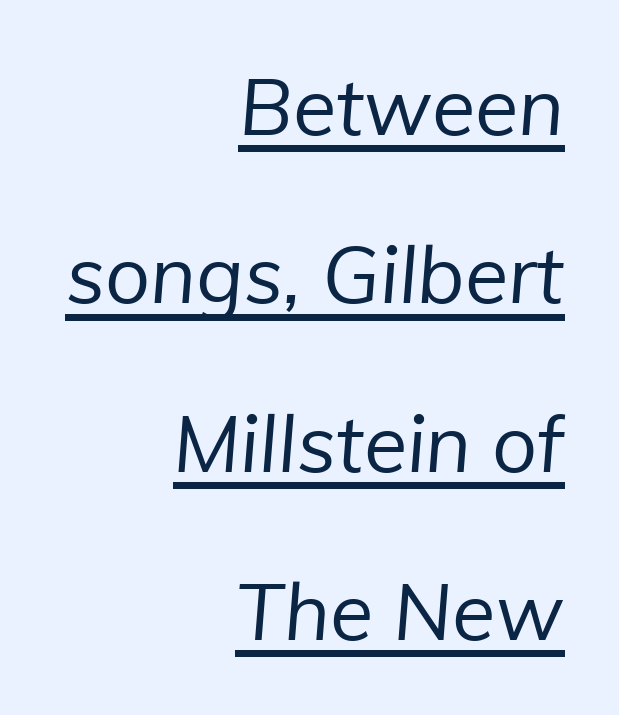
Q: Is the text bold? A: No.
Q: Is the typeface a serif or a sans-serif typeface? A: Sans-serif.
Q: Is the text underlined? A: Yes.
Q: How is the paragraph aligned? A: Right-aligned.
Q: Is the spacing between letters normal or unusually wide? A: Normal.
Q: Is the spacing between lines tight, normal or loose? A: Loose.
Q: Width (condensed, normal, or wide)? A: Normal.
Q: Stroke contrast? A: Low.
Q: x-height? A: Medium.
Q: Monospaced? A: No.
